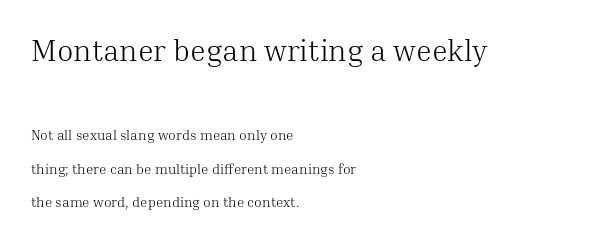
The image shows 30 px light serif type, upright; set left-aligned, loose line spacing (2.38x), normal letter spacing, not underlined; the first (top) block is 2.14x larger; medium stroke contrast and a medium x-height.
